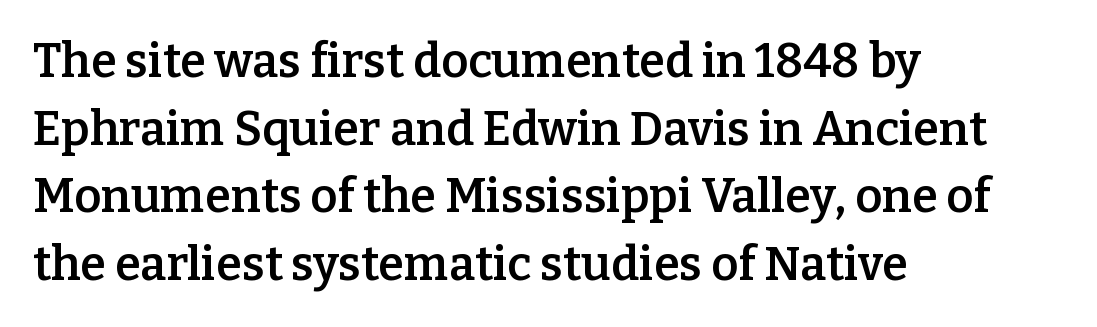
The image shows 47 px semibold serif type, upright; set left-aligned, normal line spacing (1.44x), normal letter spacing, not underlined; low stroke contrast and a medium x-height.
